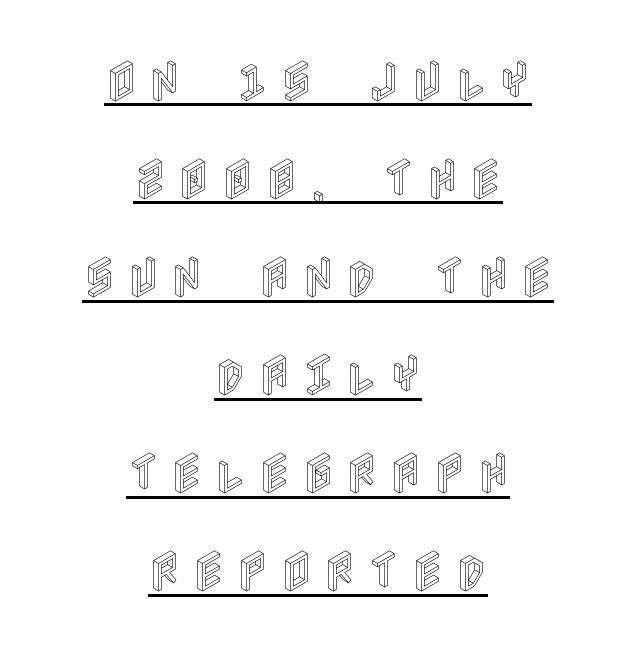
Q: Is the text italic (slanted)? A: No, it is upright.
Q: Is the text underlined? A: Yes.
Q: How is the paragraph aligned? A: Centered.
Q: Is the spacing between letters normal or unusually wide? A: Unusually wide.
Q: Is the spacing between lines tight, normal or loose? A: Loose.
Q: Width (condensed, normal, or wide)? A: Condensed.
Q: x-height? A: Large.
